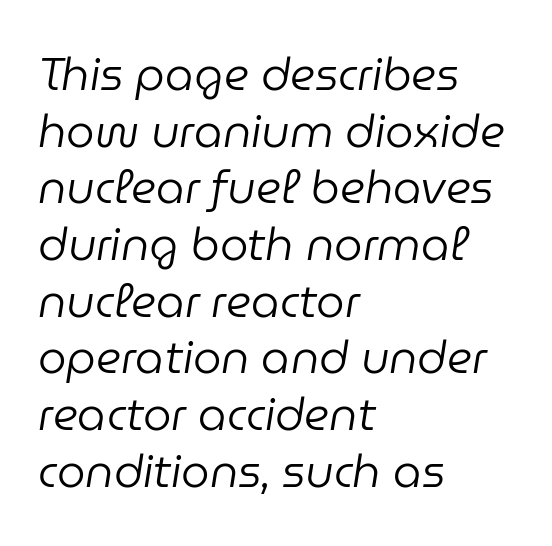
Note the varied advance widths — an 'i' is clearly narrower than an 'm'. The glyphs are unaccompanied by any horizontal stroke below them. Italic: yes, the glyphs are oblique. The block of text has a typical density, with ordinary space between rows. The weight would be labelled regular, book, light, or lighter still. Short note: letters normally spaced.
